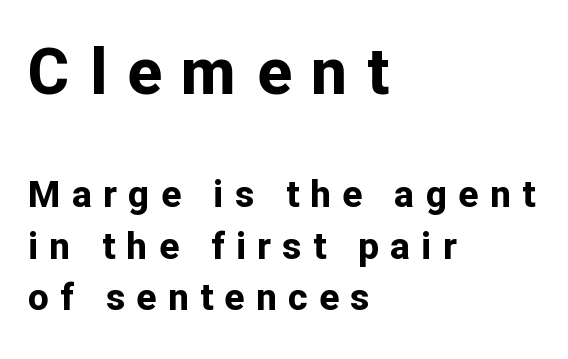
Q: Is the text bold? A: Yes.
Q: Is the text italic (slanted)? A: No, it is upright.
Q: Is the typeface a serif or a sans-serif typeface? A: Sans-serif.
Q: Is the text underlined? A: No.
Q: How is the paragraph aligned? A: Left-aligned.
Q: Is the spacing between letters normal or unusually wide? A: Unusually wide.
Q: Is the spacing between lines tight, normal or loose? A: Normal.
Q: Which block of text is set in a larger size, the first (top) or the second (bottom)? A: The first (top) one.
Q: Width (condensed, normal, or wide)? A: Normal.
Q: Stroke contrast? A: Low.
Q: x-height? A: Medium.
Q: Monospaced? A: No.
